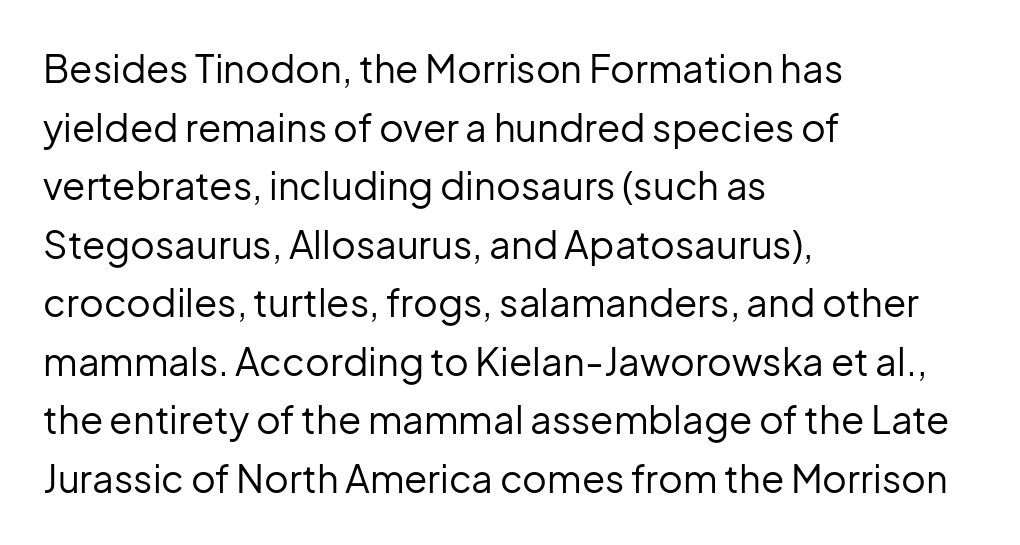
The image shows 38 px regular-weight sans-serif type, upright; set left-aligned, normal line spacing (1.54x), normal letter spacing, not underlined; low stroke contrast and a medium x-height.
